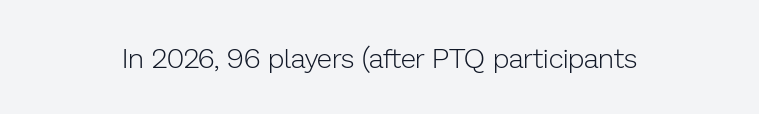
The letters stand straight up with perfectly vertical stems. Decoration check: the copy has no underline. Weight: not bold — regular or lighter. Letter spacing: default.
